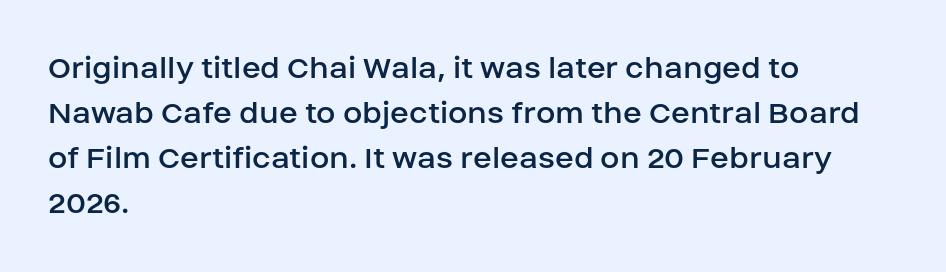
{"serif": "no", "italic": "no", "bold": "no", "weight": "regular", "width": "normal", "stroke_contrast": "low", "x_height": "large", "monospaced": "no", "underline": "no", "align": "left", "line_spacing": "normal", "line_spacing_ratio": 1.29, "letter_spacing": "normal", "letter_spacing_em": 0.0, "glyph_px": 35}
